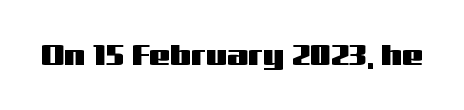
The passage shown is typeset with a sans-serif family. Notice how the stems are strictly vertical — no italics here. There is no visible air inserted between adjacent glyphs. Varying glyph widths throughout — classic text-font behaviour. Anything drawn beneath the words? Only blank space.
